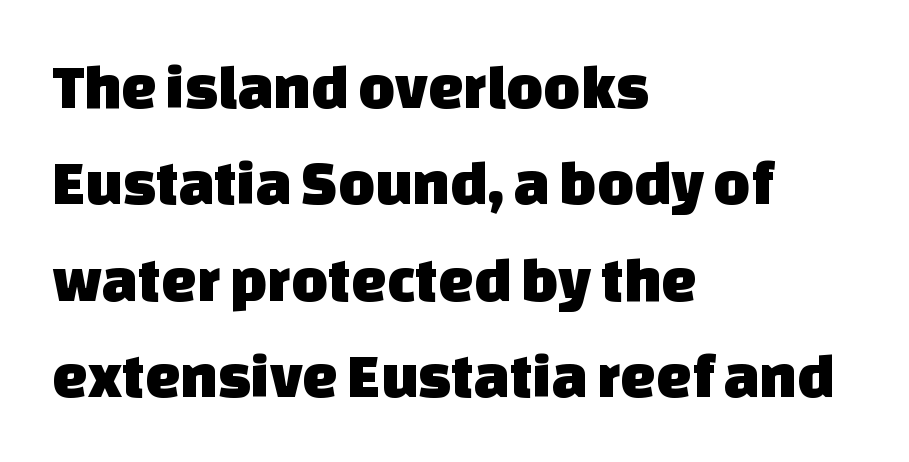
The image shows 63 px sans-serif type; set left-aligned, normal line spacing (1.53x), normal letter spacing, not underlined; low stroke contrast and a large x-height.
